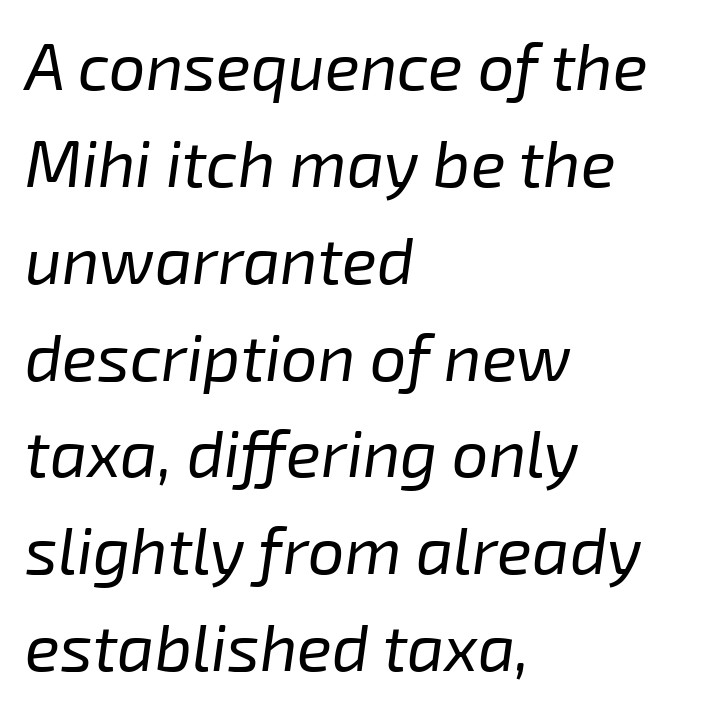
The image shows 65 px regular-weight type, italic (leaning right); set left-aligned, normal line spacing (1.49x), normal letter spacing, not underlined; low stroke contrast and a medium x-height.
